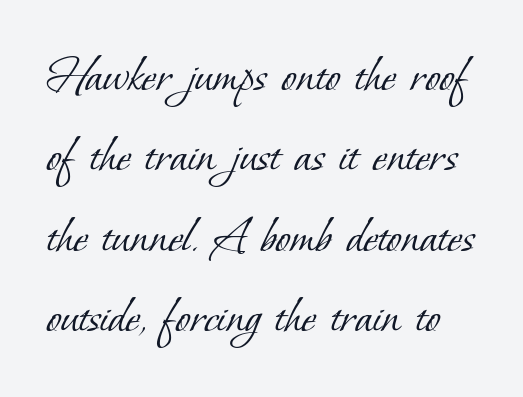
The image shows 55 px light serif type; set normal line spacing (1.46x), normal letter spacing, not underlined; low stroke contrast and a small x-height.
